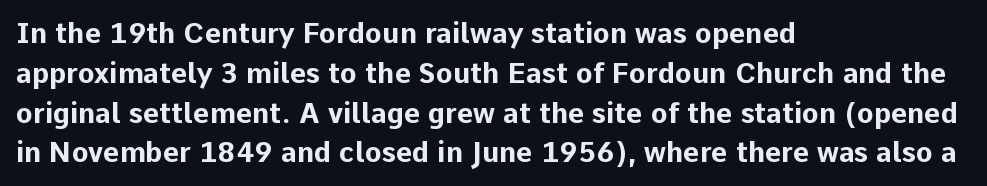
The image shows 28 px bold sans-serif type, upright; set left-aligned, normal line spacing (1.42x), normal letter spacing, not underlined; low stroke contrast and a medium x-height.
